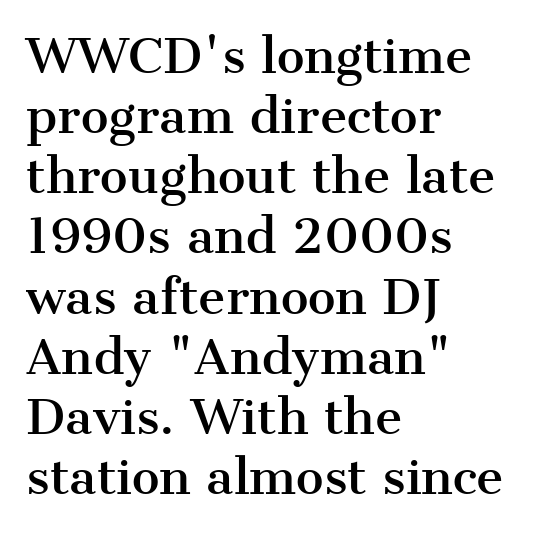
The image shows 47 px serif type, upright; set left-aligned, normal line spacing (1.28x), normal letter spacing, not underlined; medium stroke contrast and a medium x-height.
